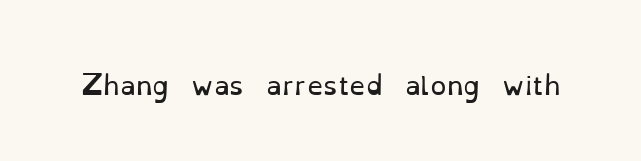
The image shows 26 px text type, upright; set normal letter spacing, not underlined.
